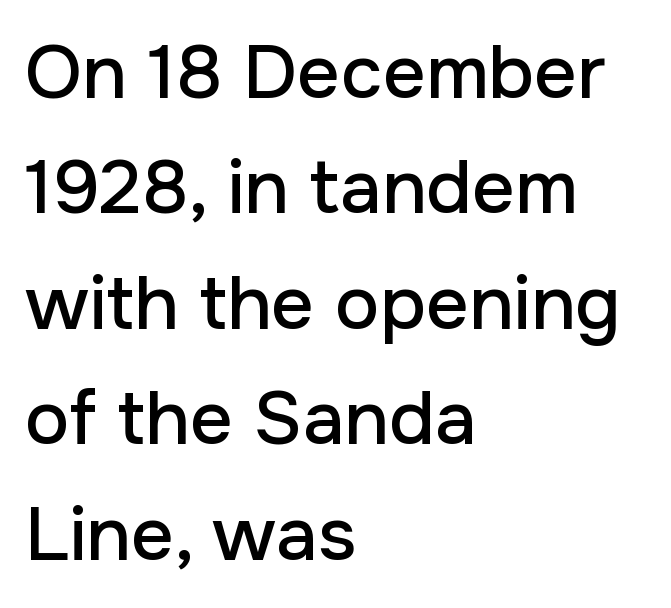
{"serif": "no", "italic": "no", "width": "normal", "stroke_contrast": "low", "x_height": "medium", "monospaced": "no", "underline": "no", "align": "left", "line_spacing": "normal", "line_spacing_ratio": 1.54, "letter_spacing": "normal", "letter_spacing_em": 0.0, "glyph_px": 75}
